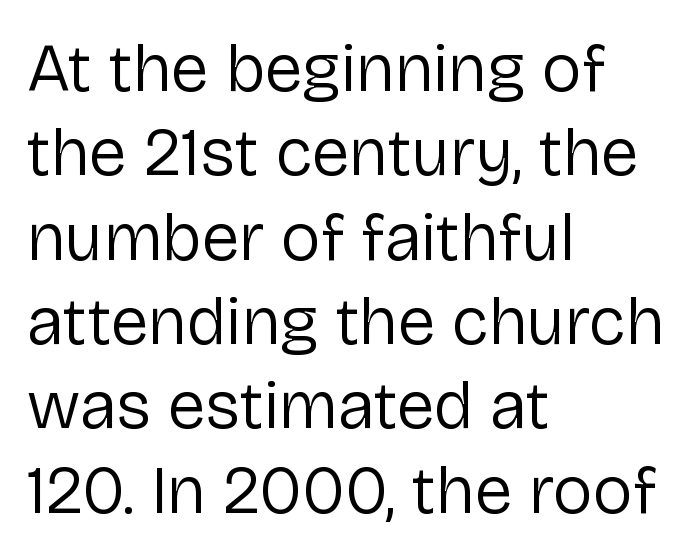
The image shows 68 px regular-weight sans-serif type, upright; set left-aligned, line spacing 1.24x, normal letter spacing, not underlined; low stroke contrast and a medium x-height.
